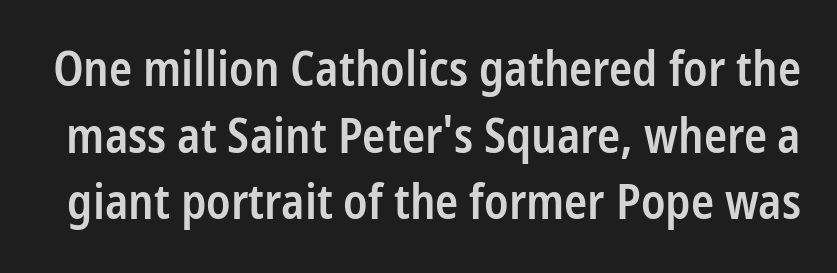
{"serif": "no", "italic": "no", "bold": "semi", "weight": "semibold", "width": "condensed", "stroke_contrast": "low", "x_height": "medium", "monospaced": "no", "underline": "no", "line_spacing": "normal", "line_spacing_ratio": 1.39, "letter_spacing": "normal", "letter_spacing_em": 0.0, "glyph_px": 48}
